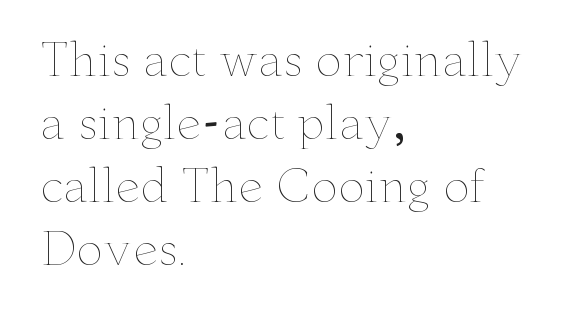
{"italic": "no", "bold": "no", "weight": "thin", "width": "wide", "stroke_contrast": "low", "x_height": "small", "monospaced": "no", "underline": "no", "align": "left", "line_spacing": "normal", "line_spacing_ratio": 1.4, "letter_spacing": "normal", "letter_spacing_em": 0.0, "glyph_px": 45}
